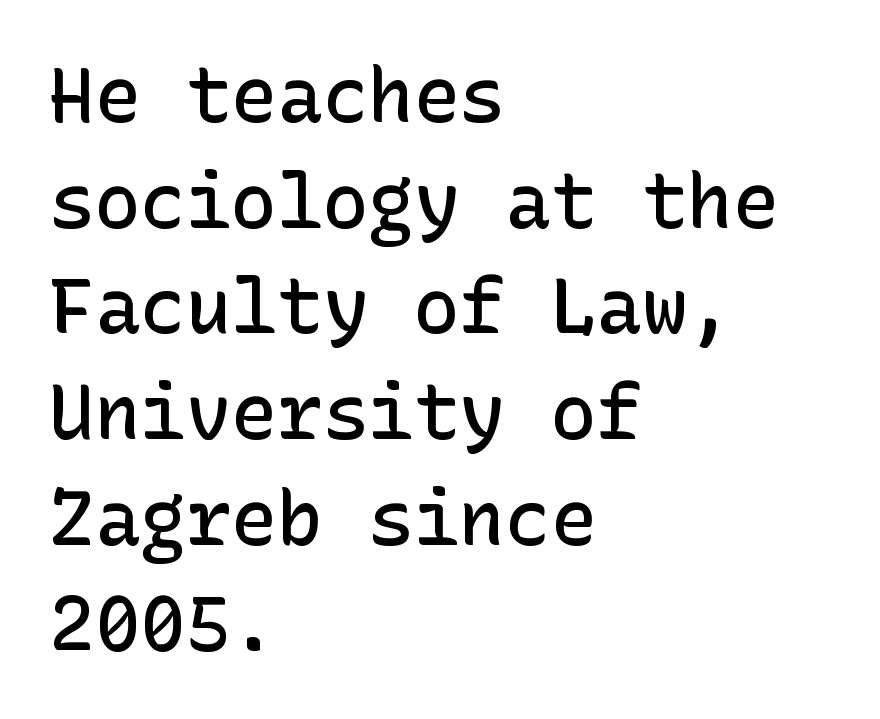
Q: Is the text bold? A: Semi-bold.
Q: Is the text italic (slanted)? A: No, it is upright.
Q: Is the typeface a serif or a sans-serif typeface? A: Sans-serif.
Q: Is the text underlined? A: No.
Q: How is the paragraph aligned? A: Left-aligned.
Q: Is the spacing between letters normal or unusually wide? A: Normal.
Q: Is the spacing between lines tight, normal or loose? A: Normal.
Q: Width (condensed, normal, or wide)? A: Normal.
Q: Stroke contrast? A: Low.
Q: x-height? A: Medium.
